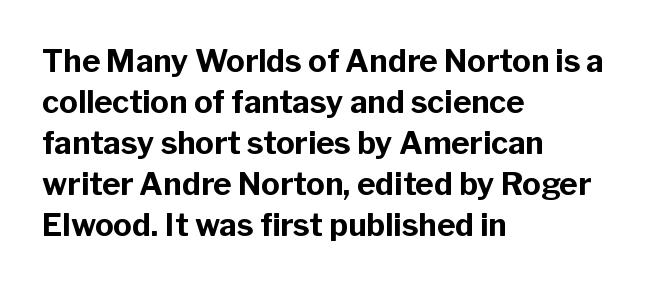
The image shows 31 px bold sans-serif type, upright; set left-aligned, normal line spacing (1.32x), normal letter spacing, not underlined; low stroke contrast and a medium x-height.
